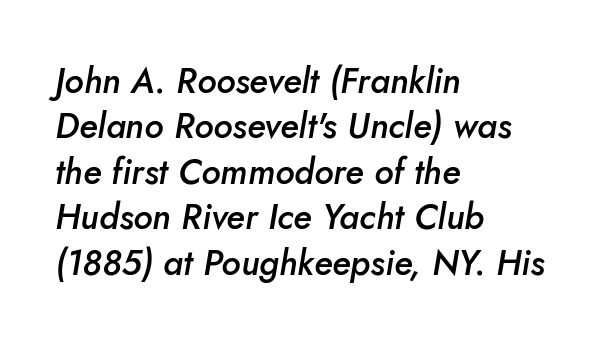
{"italic": "yes", "lean": "right", "slant_degrees": 5, "bold": "semi", "weight": "semibold", "width": "normal", "stroke_contrast": "low", "x_height": "small", "monospaced": "no", "underline": "no", "align": "left", "line_spacing": "normal", "line_spacing_ratio": 1.3, "letter_spacing": "normal", "letter_spacing_em": 0.0, "glyph_px": 35}
